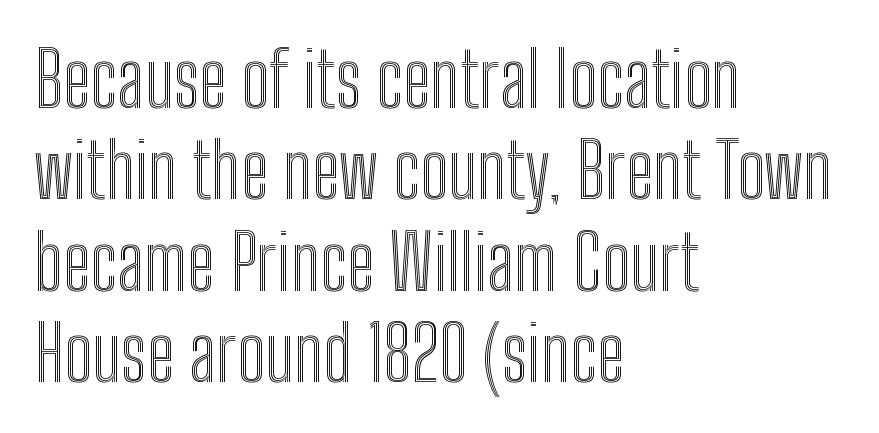
Q: Is the text italic (slanted)? A: No, it is upright.
Q: Is the text underlined? A: No.
Q: How is the paragraph aligned? A: Left-aligned.
Q: Is the spacing between letters normal or unusually wide? A: Normal.
Q: Width (condensed, normal, or wide)? A: Condensed.
Q: x-height? A: Medium.
Q: Monospaced? A: No.
